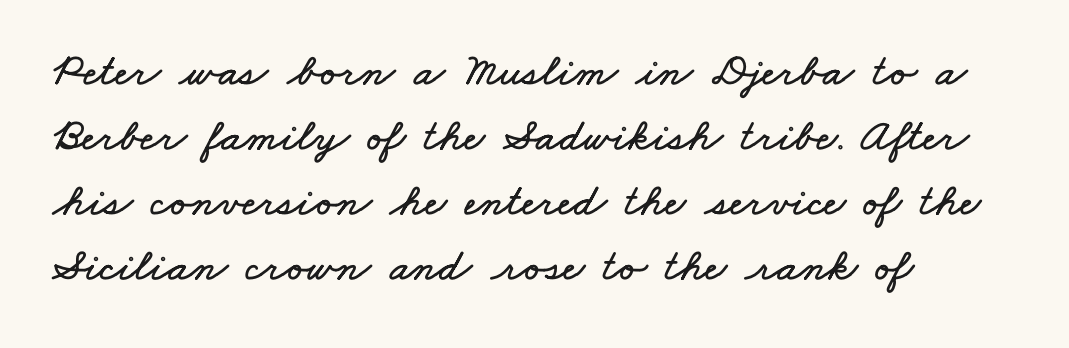
{"width": "wide", "stroke_contrast": "low", "x_height": "small", "monospaced": "no", "underline": "no", "align": "left", "line_spacing": "normal", "line_spacing_ratio": 1.41, "letter_spacing": "normal", "letter_spacing_em": 0.0, "glyph_px": 46}
